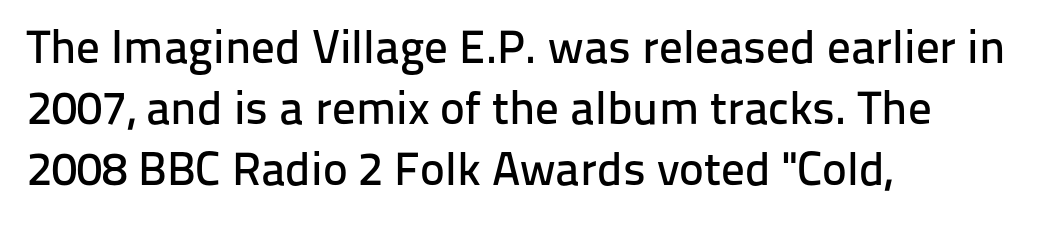
Anything drawn beneath the words? Only blank space. Successive baselines arrive at the customary interval. Alignment: flush left. Vertical strokes here are truly vertical. You could not count columns in this text — the font is proportionally spaced. This is sans-serif lettering, the kind often seen on screens and signage.
